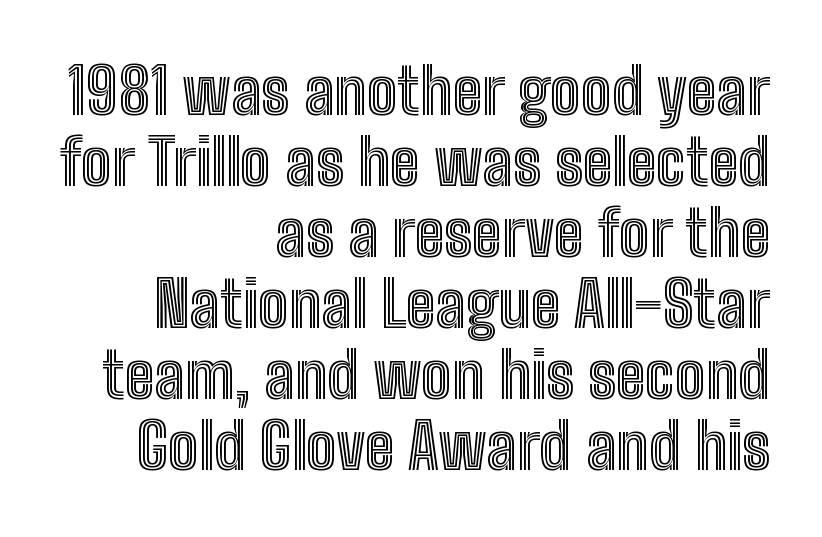
Regarding leading, the lines here are crowded together. Type without underlining. The letters advance in unequal steps, a hallmark of proportional type. Nope, not italic — everything's standing straight. Leftover space on each line is placed entirely before the opening word.
